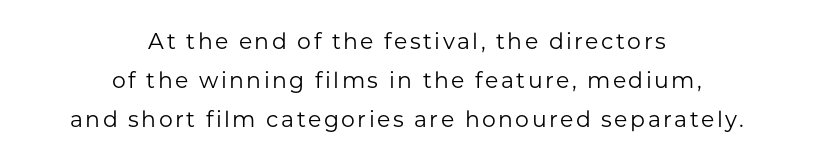
Q: Is the text bold? A: No.
Q: Is the text italic (slanted)? A: No, it is upright.
Q: Is the text underlined? A: No.
Q: How is the paragraph aligned? A: Centered.
